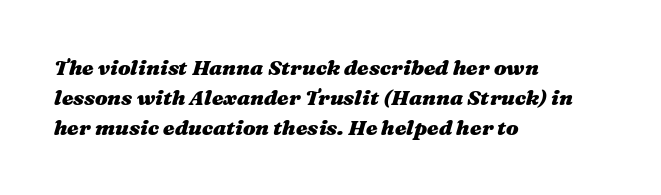
{"italic": "yes", "lean": "right", "slant_degrees": 16, "bold": "yes", "underline": "no", "align": "left", "line_spacing": "normal", "line_spacing_ratio": 1.42, "letter_spacing": "normal", "letter_spacing_em": 0.0, "glyph_px": 21}
